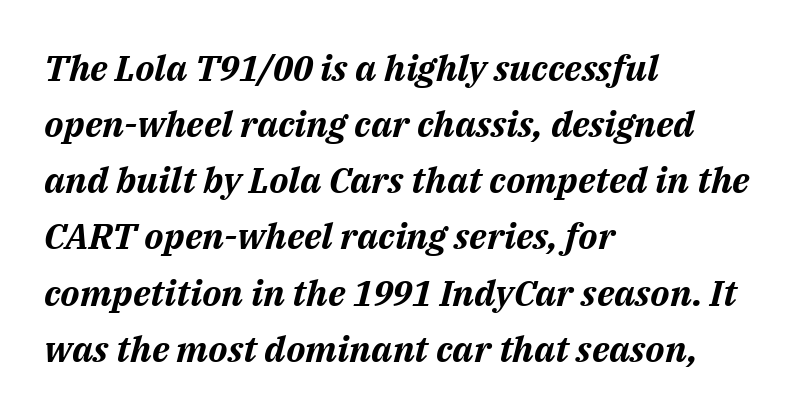
{"italic": "yes", "lean": "right", "slant_degrees": 14, "bold": "yes", "weight": "bold", "width": "normal", "stroke_contrast": "medium", "x_height": "medium", "monospaced": "no", "underline": "no", "align": "left", "line_spacing": "normal", "line_spacing_ratio": 1.56, "letter_spacing": "normal", "letter_spacing_em": 0.0, "glyph_px": 36}
